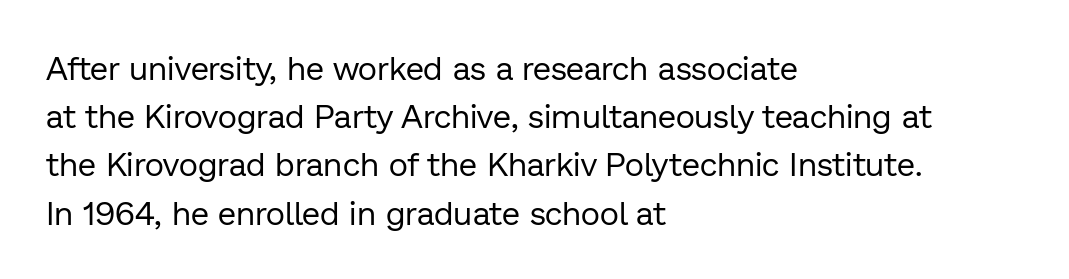
The image shows 33 px regular-weight sans-serif type, upright; set left-aligned, normal line spacing (1.46x), normal letter spacing, not underlined; low stroke contrast and a medium x-height.
